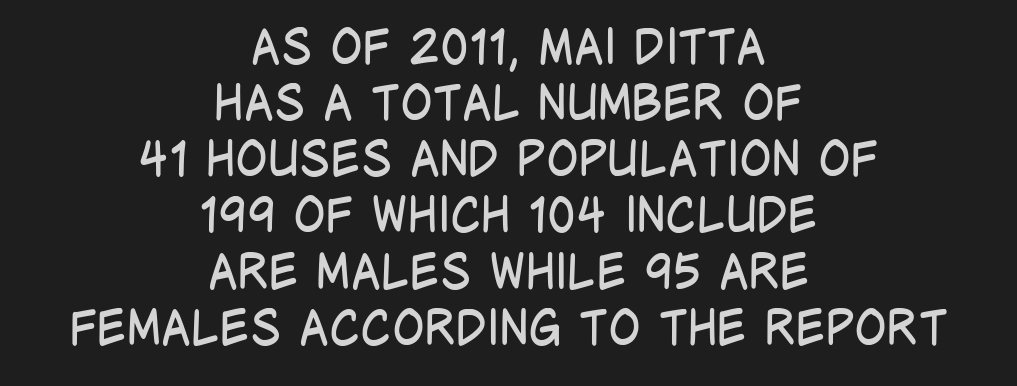
Nothing unusual about the tracking: characters are spaced as the font intends. No letter is thick-stroked: the sample isn't bold. Descenders are the only things crossing below the line. Unlike italic type, these characters show no tilt at all. Unlike a traditional serif, this face leaves its strokes unadorned.
